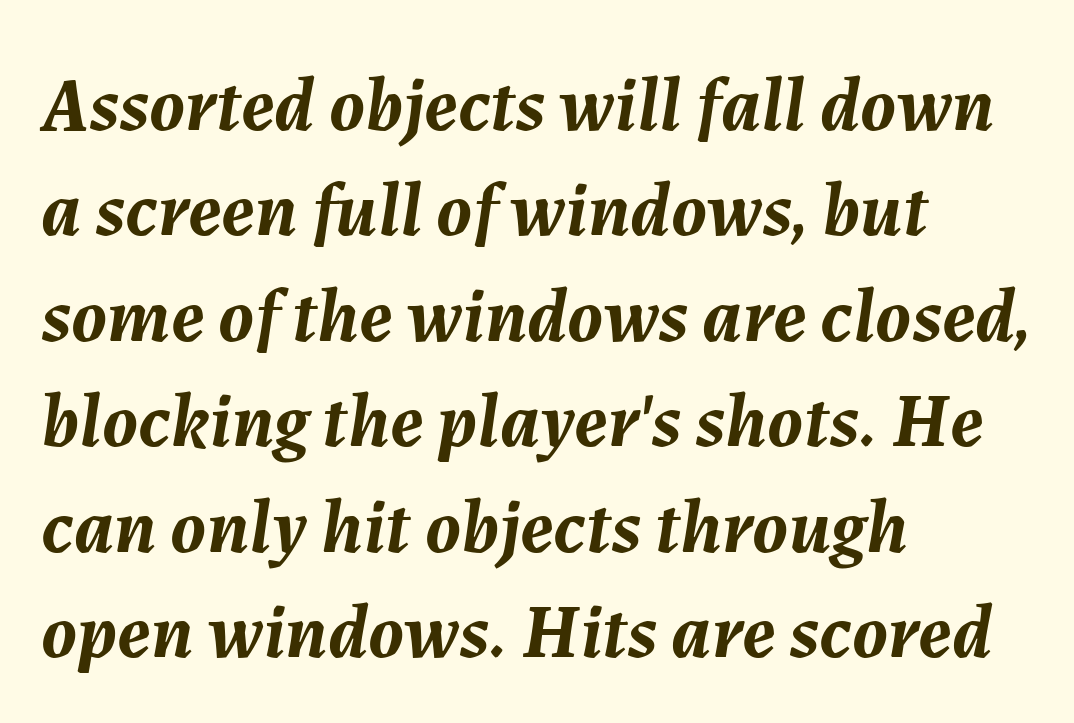
Q: Is the text bold? A: Yes.
Q: Is the text italic (slanted)? A: Yes, it leans right by about 7 degrees.
Q: Is the text underlined? A: No.
Q: How is the paragraph aligned? A: Left-aligned.
Q: Is the spacing between letters normal or unusually wide? A: Normal.
Q: Is the spacing between lines tight, normal or loose? A: Normal.
Q: Width (condensed, normal, or wide)? A: Normal.
Q: Stroke contrast? A: Medium.
Q: x-height? A: Medium.
Q: Monospaced? A: No.
